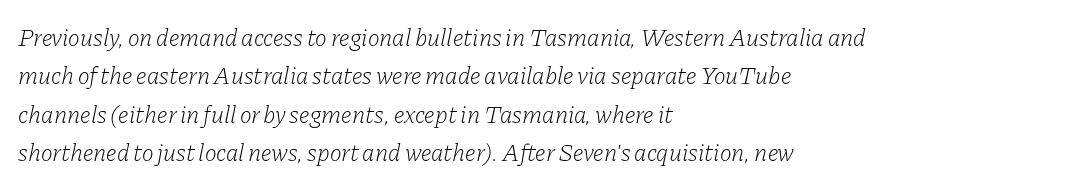
{"italic": "yes", "lean": "right", "slant_degrees": 11, "bold": "no", "underline": "no", "align": "left", "line_spacing": "normal", "line_spacing_ratio": 1.54, "letter_spacing": "normal", "letter_spacing_em": 0.0, "glyph_px": 25}
